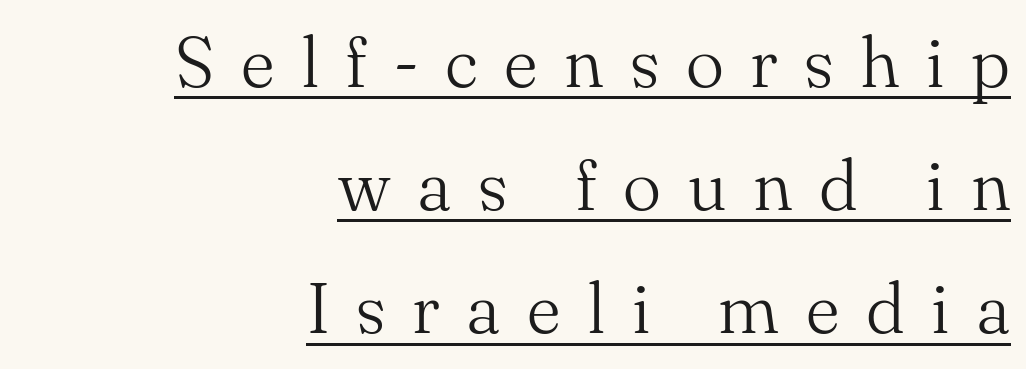
Q: Is the text bold? A: No.
Q: Is the text italic (slanted)? A: No, it is upright.
Q: Is the typeface a serif or a sans-serif typeface? A: Serif.
Q: Is the text underlined? A: Yes.
Q: How is the paragraph aligned? A: Right-aligned.
Q: Is the spacing between letters normal or unusually wide? A: Unusually wide.
Q: Width (condensed, normal, or wide)? A: Normal.
Q: Stroke contrast? A: Medium.
Q: x-height? A: Small.
Q: Monospaced? A: No.
